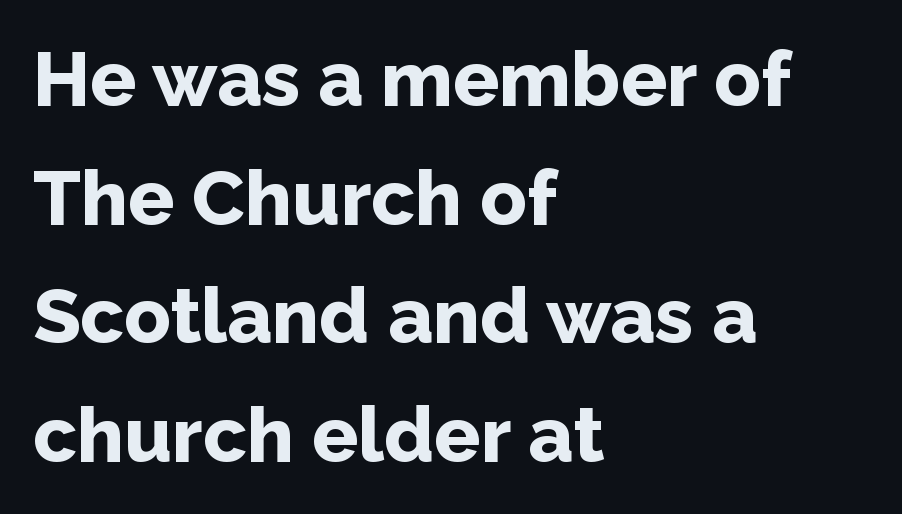
The image shows 77 px bold sans-serif type, upright; set left-aligned, normal line spacing (1.54x), normal letter spacing, not underlined; low stroke contrast and a medium x-height.
